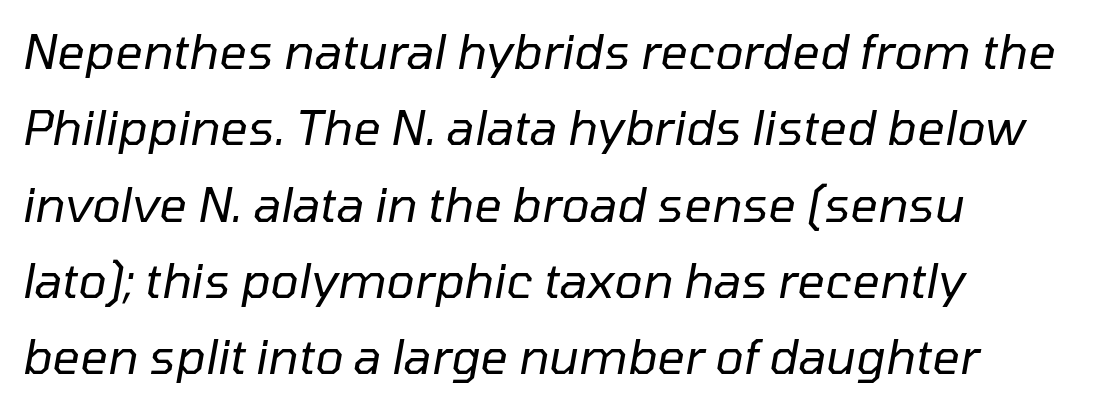
The image shows 48 px regular-weight type, italic (leaning right); set left-aligned, normal line spacing (1.59x), normal letter spacing, not underlined; low stroke contrast and a medium x-height.
